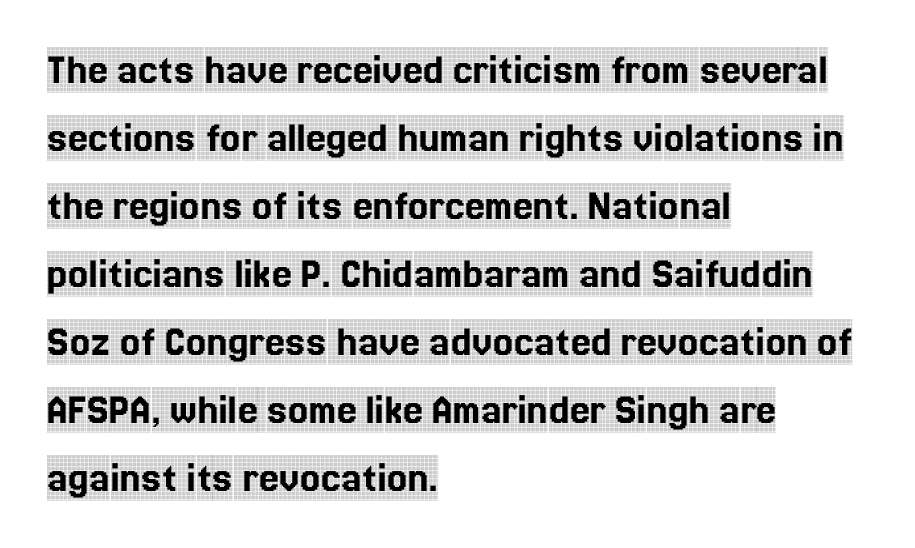
This rendering features lettering with no underline. The face used here is proportionally spaced, like ordinary book or web type. Look at the tracking — it's just the regular setting, nothing added. The font family rendered here belongs to the serif group. The setting favours the left margin, as ordinary paragraphs usually do.
